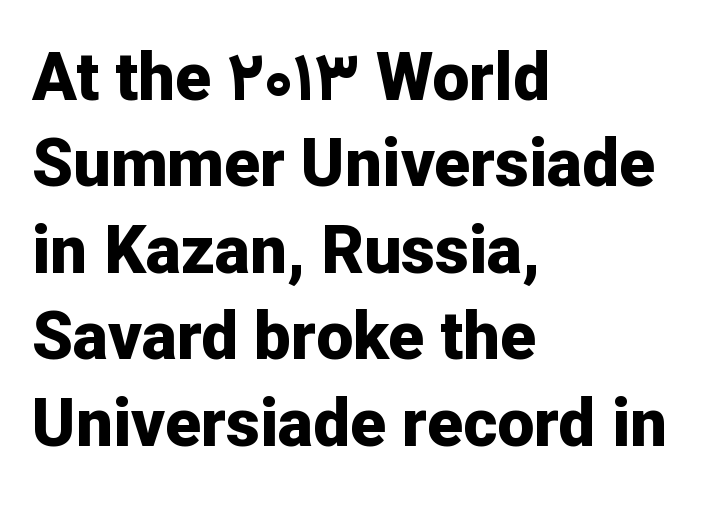
How heavy is the stroke? Heavy — this is a bold. This sample is left-justified, so line endings fall wherever the words run out. You could call the tracking neutral — neither tight nor loose. Note: no serifs on the glyphs. Underline: absent.
